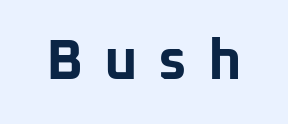
The image shows 57 px bold sans-serif type, upright; set unusually wide letter spacing (+0.36 em), not underlined; low stroke contrast and a medium x-height.
